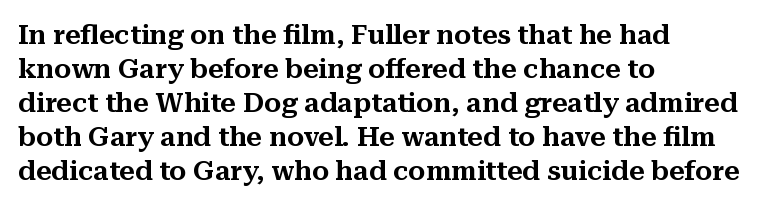
This sample uses plain, unmodified letter spacing. The setting favours the left margin, as ordinary paragraphs usually do. Does the lettering tilt? It doesn't — this is upright. Is there much room between lines? A standard amount, neither cramped nor airy.
